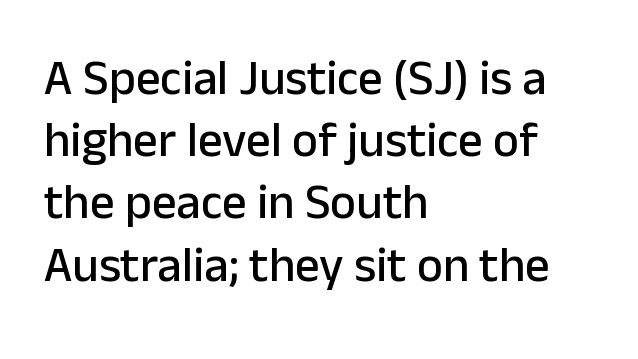
Q: Is the text italic (slanted)? A: No, it is upright.
Q: Is the typeface a serif or a sans-serif typeface? A: Sans-serif.
Q: Is the text underlined? A: No.
Q: How is the paragraph aligned? A: Left-aligned.
Q: Is the spacing between letters normal or unusually wide? A: Normal.
Q: Is the spacing between lines tight, normal or loose? A: Normal.
Q: Width (condensed, normal, or wide)? A: Normal.
Q: Stroke contrast? A: Low.
Q: x-height? A: Medium.
Q: Monospaced? A: No.
